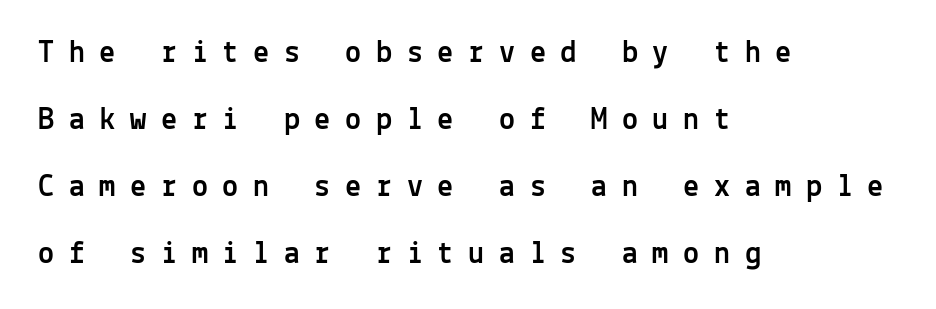
The image shows 32 px sans-serif type, upright, monospaced; set left-aligned, loose line spacing (2.09x), unusually wide letter spacing (+0.46 em), not underlined; a medium x-height.
